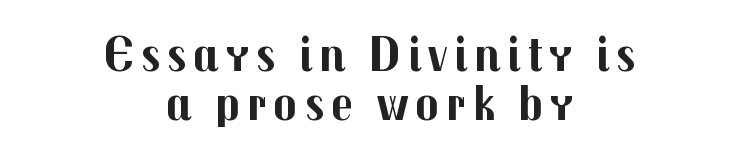
Vertical spacing — tight. Each letter's strokes conclude bluntly, with no projecting serifs. Check the space under the baseline: it is left empty. Where is the straight margin? There isn't one; the lines are centered. These words are printed bold, with thick strokes throughout. The type sits square on the baseline with zero lean.
